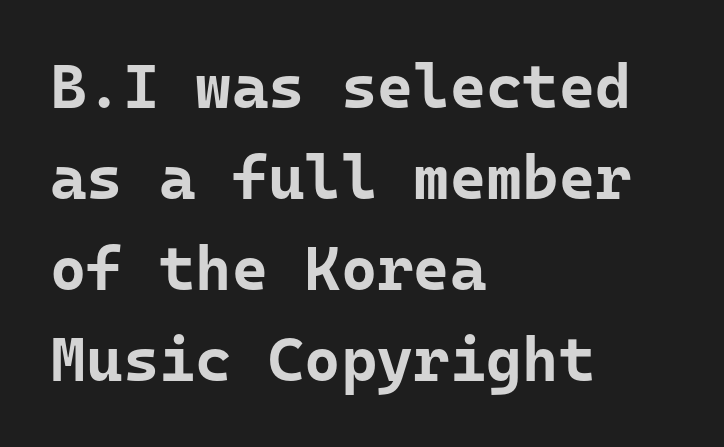
{"serif": "no", "italic": "no", "bold": "yes", "weight": "bold", "width": "normal", "stroke_contrast": "low", "x_height": "medium", "monospaced": "yes", "underline": "no", "align": "left", "line_spacing": "normal", "line_spacing_ratio": 1.47, "letter_spacing": "normal", "letter_spacing_em": 0.0, "glyph_px": 62}
